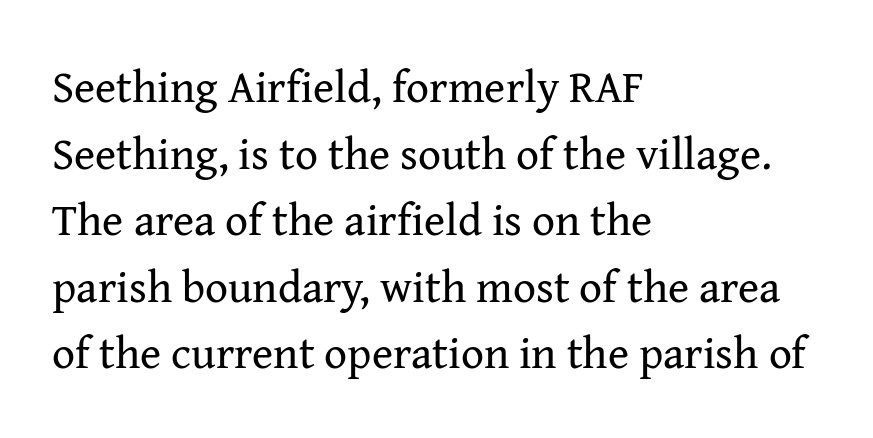
{"serif": "yes", "italic": "no", "bold": "no", "weight": "regular", "width": "normal", "stroke_contrast": "medium", "x_height": "medium", "monospaced": "no", "underline": "no", "align": "left", "line_spacing": "normal", "line_spacing_ratio": 1.48, "letter_spacing": "normal", "letter_spacing_em": 0.0, "glyph_px": 45}
